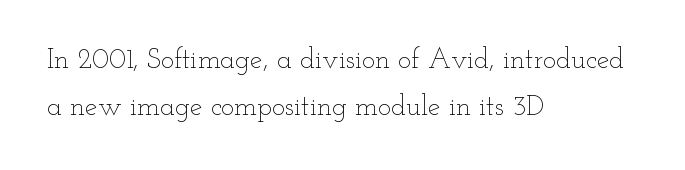
Q: Is the text bold? A: No.
Q: Is the text italic (slanted)? A: No, it is upright.
Q: Is the text underlined? A: No.
Q: How is the paragraph aligned? A: Left-aligned.
Q: Is the spacing between letters normal or unusually wide? A: Normal.
Q: Is the spacing between lines tight, normal or loose? A: Normal.
Q: Width (condensed, normal, or wide)? A: Wide.
Q: Stroke contrast? A: Low.
Q: x-height? A: Small.
Q: Monospaced? A: No.
